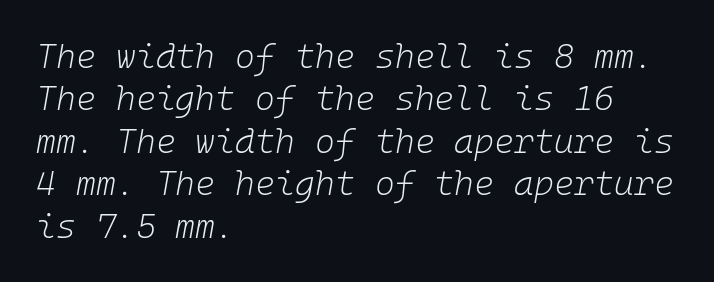
Q: Is the text bold? A: No.
Q: Is the text italic (slanted)? A: Yes, it leans right by about 10 degrees.
Q: Is the text underlined? A: No.
Q: How is the paragraph aligned? A: Left-aligned.
Q: Is the spacing between letters normal or unusually wide? A: Normal.
Q: Is the spacing between lines tight, normal or loose? A: Normal.
Q: Width (condensed, normal, or wide)? A: Normal.
Q: Stroke contrast? A: Low.
Q: x-height? A: Medium.
Q: Monospaced? A: Yes.
